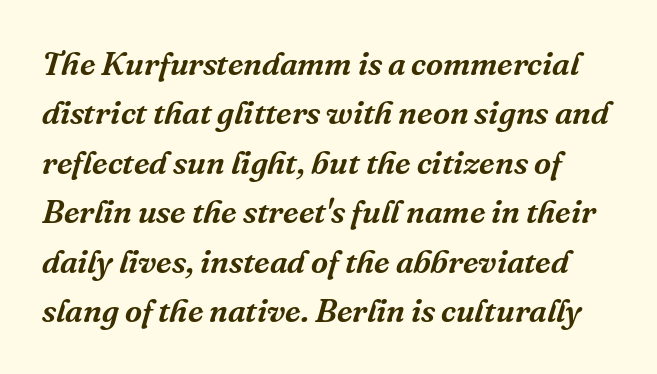
Q: Is the text italic (slanted)? A: Yes, it leans right by about 16 degrees.
Q: Is the typeface a serif or a sans-serif typeface? A: Serif.
Q: Is the text underlined? A: No.
Q: Is the spacing between letters normal or unusually wide? A: Normal.
Q: Is the spacing between lines tight, normal or loose? A: Normal.
Q: Width (condensed, normal, or wide)? A: Normal.
Q: Stroke contrast? A: Medium.
Q: x-height? A: Medium.
Q: Monospaced? A: No.
